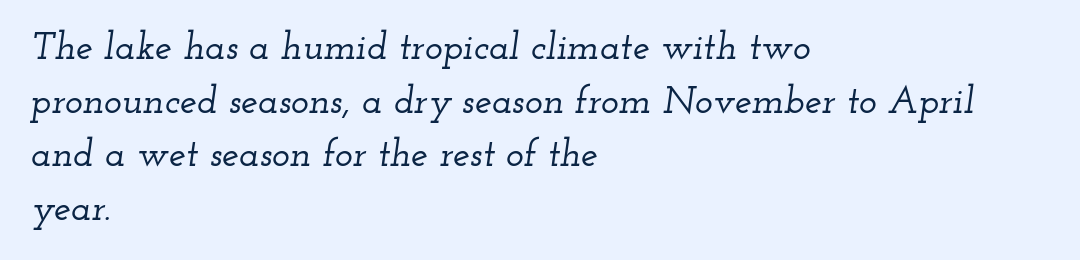
The image shows 38 px wide serif type, italic (leaning right); set left-aligned, normal line spacing (1.41x), normal letter spacing, not underlined; low stroke contrast and a small x-height.
